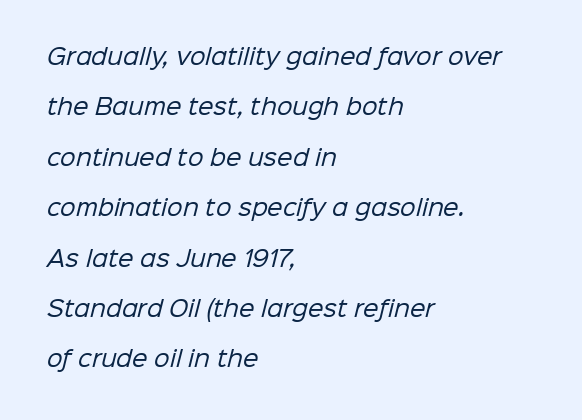
{"bold": "no", "underline": "no", "align": "left", "line_spacing": "loose", "line_spacing_ratio": 2.29, "letter_spacing": "normal", "letter_spacing_em": 0.0, "glyph_px": 22}
